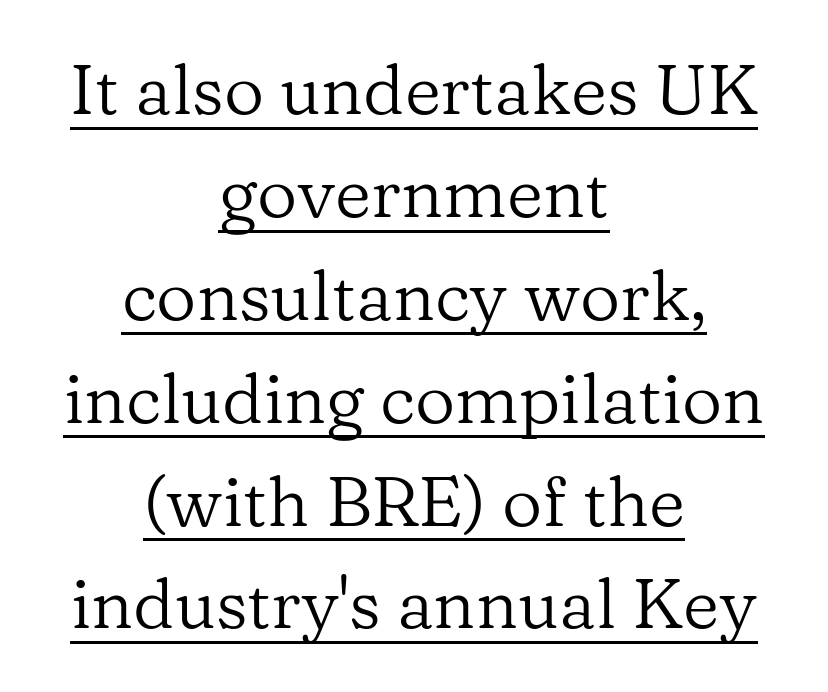
{"serif": "yes", "italic": "no", "bold": "no", "weight": "regular", "width": "normal", "stroke_contrast": "low", "x_height": "medium", "monospaced": "no", "underline": "yes", "align": "center", "line_spacing": "normal", "line_spacing_ratio": 1.47, "letter_spacing": "normal", "letter_spacing_em": 0.0, "glyph_px": 70}
